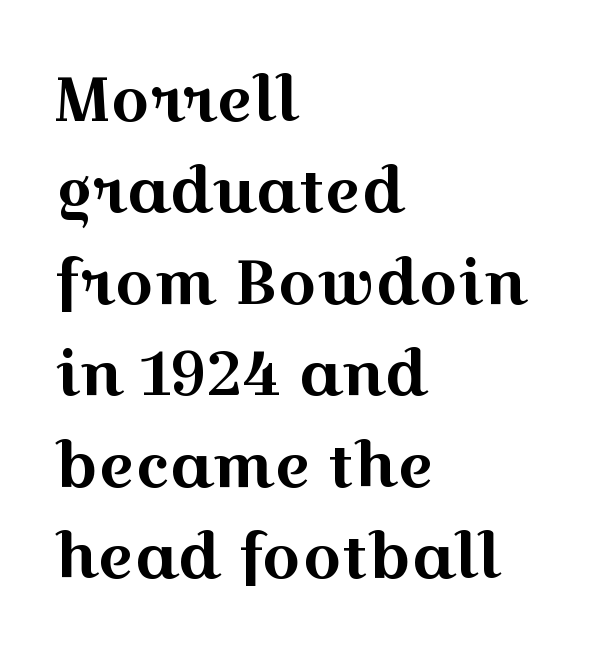
Q: Is the text italic (slanted)? A: No, it is upright.
Q: Is the typeface a serif or a sans-serif typeface? A: Serif.
Q: Is the text underlined? A: No.
Q: How is the paragraph aligned? A: Left-aligned.
Q: Is the spacing between letters normal or unusually wide? A: Normal.
Q: Is the spacing between lines tight, normal or loose? A: Normal.
Q: Width (condensed, normal, or wide)? A: Wide.
Q: x-height? A: Medium.
Q: Monospaced? A: No.
